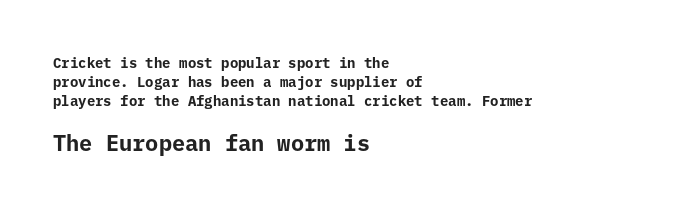
The image shows 22 px bold type, upright; set left-aligned, normal line spacing (1.36x), normal letter spacing, not underlined; the second (bottom) block is 1.57x larger.
